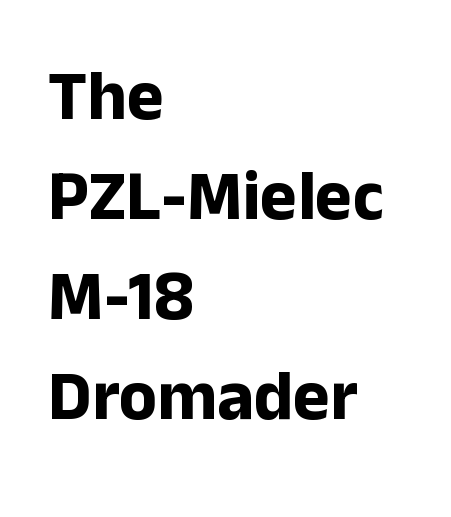
Q: Is the text bold? A: Yes.
Q: Is the text italic (slanted)? A: No, it is upright.
Q: Is the typeface a serif or a sans-serif typeface? A: Sans-serif.
Q: Is the text underlined? A: No.
Q: How is the paragraph aligned? A: Left-aligned.
Q: Is the spacing between letters normal or unusually wide? A: Normal.
Q: Is the spacing between lines tight, normal or loose? A: Normal.
Q: Width (condensed, normal, or wide)? A: Normal.
Q: Stroke contrast? A: Low.
Q: x-height? A: Medium.
Q: Monospaced? A: No.
